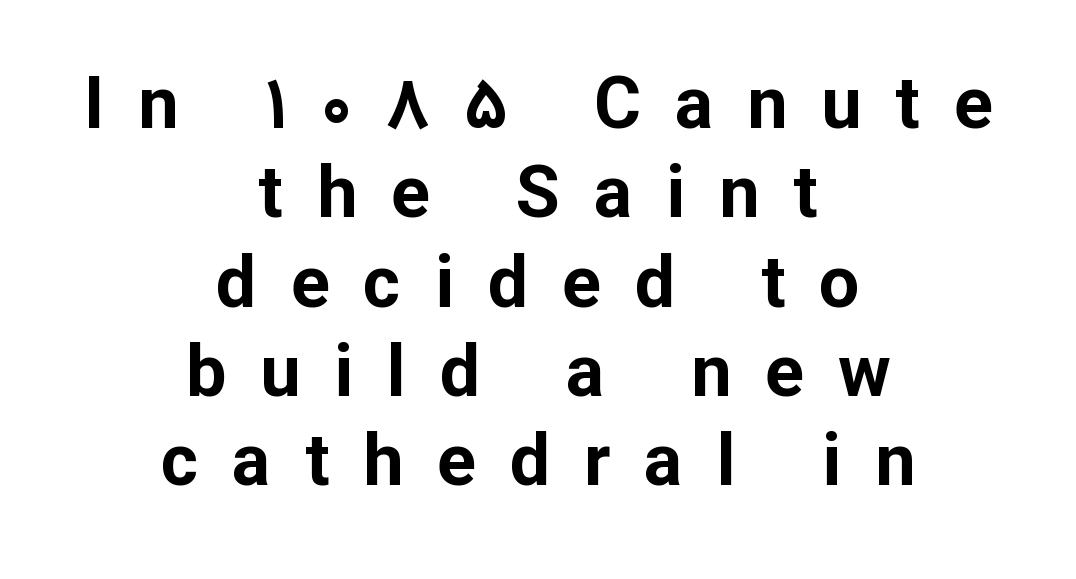
Q: Is the text bold? A: Yes.
Q: Is the text italic (slanted)? A: No, it is upright.
Q: Is the typeface a serif or a sans-serif typeface? A: Sans-serif.
Q: Is the text underlined? A: No.
Q: How is the paragraph aligned? A: Centered.
Q: Is the spacing between letters normal or unusually wide? A: Unusually wide.
Q: Width (condensed, normal, or wide)? A: Normal.
Q: Stroke contrast? A: Low.
Q: x-height? A: Medium.
Q: Monospaced? A: No.
